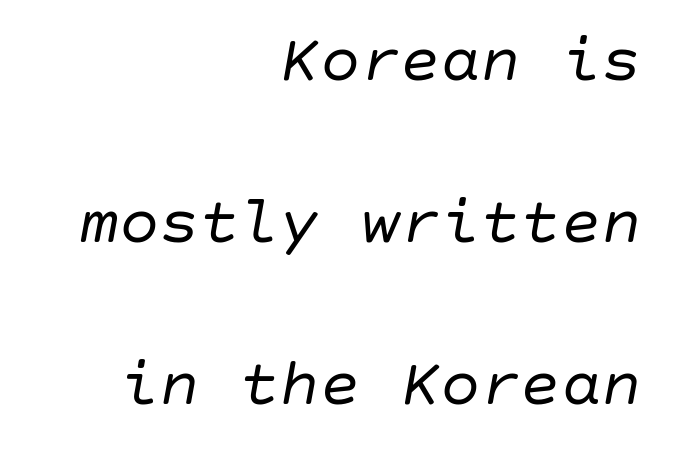
Between one letter and the next there's only the usual sliver of space. Is there much room between lines? Yes — plenty of vertical air separates them. Honestly, there is no underline to notice here at all. The lettering tilts uniformly, giving the passage an italic look. Is the type heavy? It reads as light-to-regular instead.
